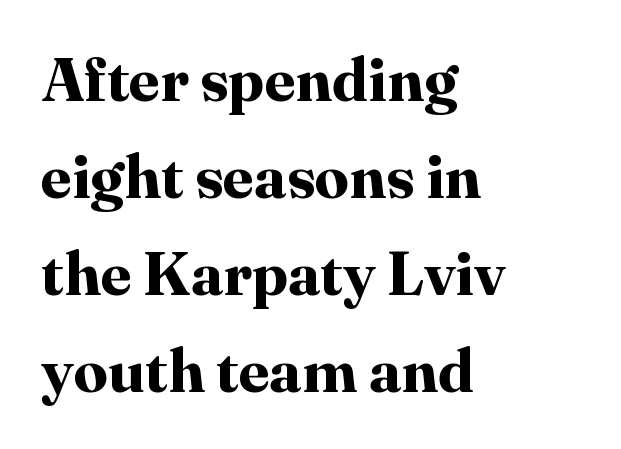
{"serif": "yes", "italic": "no", "bold": "yes", "weight": "bold", "width": "normal", "stroke_contrast": "high", "x_height": "medium", "monospaced": "no", "underline": "no", "align": "left", "line_spacing": "normal", "line_spacing_ratio": 1.59, "letter_spacing": "normal", "letter_spacing_em": 0.0, "glyph_px": 61}
